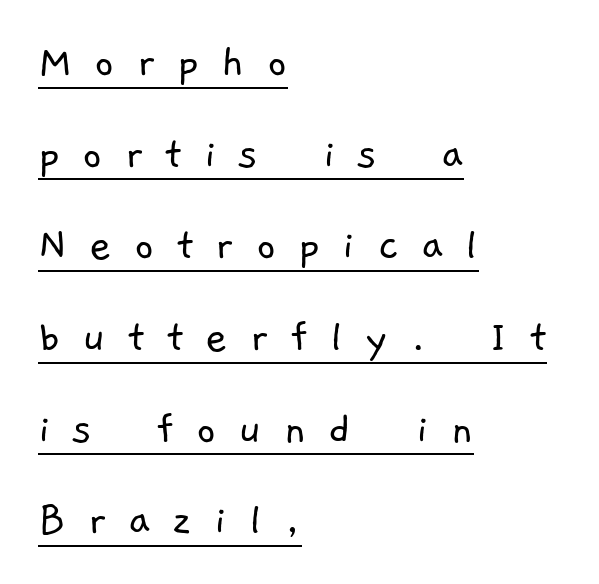
Q: Is the text bold? A: No.
Q: Is the typeface a serif or a sans-serif typeface? A: Sans-serif.
Q: Is the text underlined? A: Yes.
Q: How is the paragraph aligned? A: Left-aligned.
Q: Is the spacing between letters normal or unusually wide? A: Unusually wide.
Q: Is the spacing between lines tight, normal or loose? A: Loose.
Q: Width (condensed, normal, or wide)? A: Normal.
Q: Stroke contrast? A: Low.
Q: x-height? A: Medium.
Q: Monospaced? A: No.
